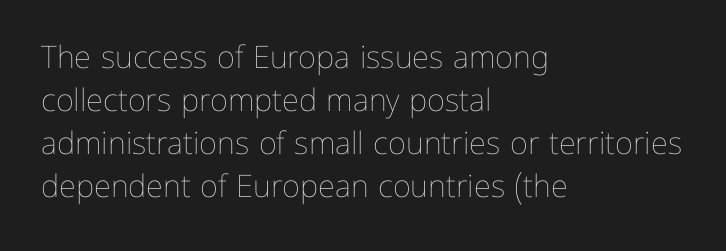
Q: Is the text bold? A: No.
Q: Is the text italic (slanted)? A: No, it is upright.
Q: Is the text underlined? A: No.
Q: How is the paragraph aligned? A: Left-aligned.
Q: Is the spacing between letters normal or unusually wide? A: Normal.
Q: Is the spacing between lines tight, normal or loose? A: Normal.
Q: Width (condensed, normal, or wide)? A: Normal.
Q: Stroke contrast? A: Low.
Q: x-height? A: Medium.
Q: Monospaced? A: No.
